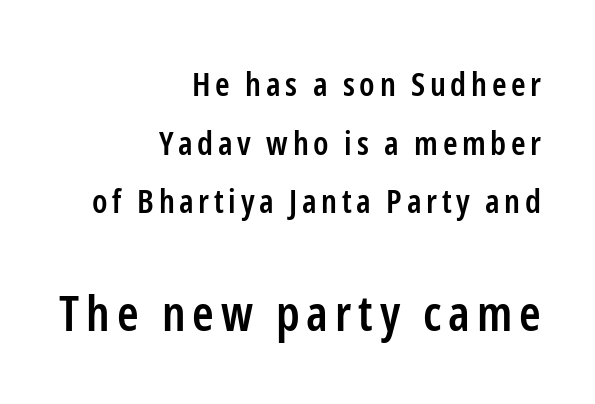
The image shows 49 px semibold, condensed sans-serif type, upright; set right-aligned, line spacing 1.78x, not underlined; the second (bottom) block is 1.48x larger; low stroke contrast and a medium x-height.
